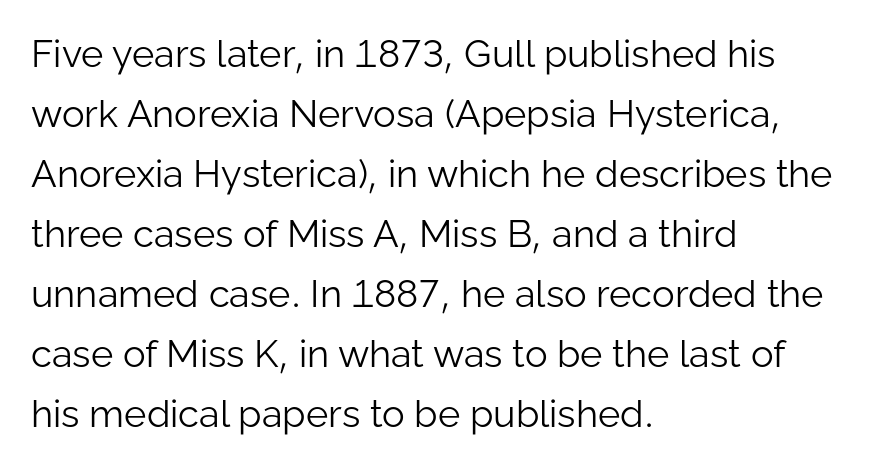
The image shows 38 px light sans-serif type, upright; set left-aligned, normal line spacing (1.58x), normal letter spacing, not underlined; low stroke contrast and a medium x-height.
